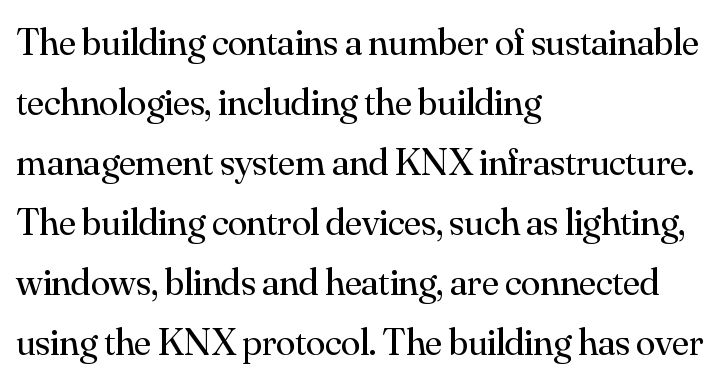
{"serif": "yes", "italic": "no", "bold": "no", "weight": "regular", "width": "normal", "stroke_contrast": "medium", "x_height": "small", "monospaced": "no", "underline": "no", "align": "left", "line_spacing": "normal", "line_spacing_ratio": 1.54, "letter_spacing": "normal", "letter_spacing_em": 0.0, "glyph_px": 39}
